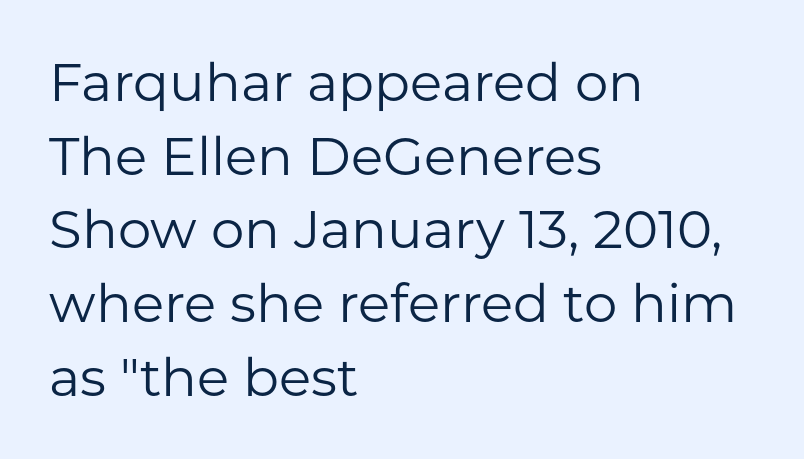
{"serif": "no", "italic": "no", "bold": "no", "weight": "regular", "width": "normal", "stroke_contrast": "low", "x_height": "medium", "monospaced": "no", "underline": "no", "align": "left", "line_spacing": "normal", "line_spacing_ratio": 1.39, "letter_spacing": "normal", "letter_spacing_em": 0.0, "glyph_px": 53}
